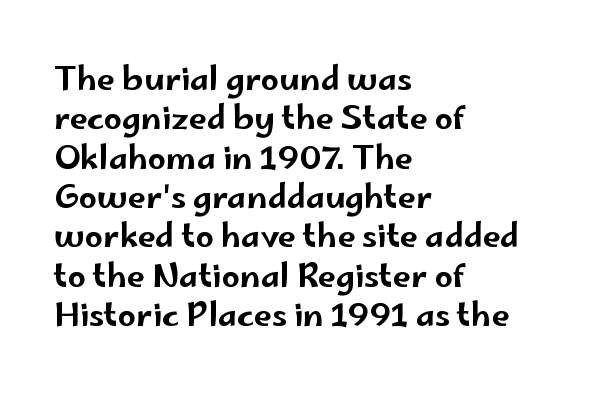
Q: Is the text italic (slanted)? A: No, it is upright.
Q: Is the typeface a serif or a sans-serif typeface? A: Sans-serif.
Q: Is the text underlined? A: No.
Q: How is the paragraph aligned? A: Left-aligned.
Q: Is the spacing between letters normal or unusually wide? A: Normal.
Q: Width (condensed, normal, or wide)? A: Wide.
Q: Stroke contrast? A: Low.
Q: x-height? A: Small.
Q: Monospaced? A: No.
